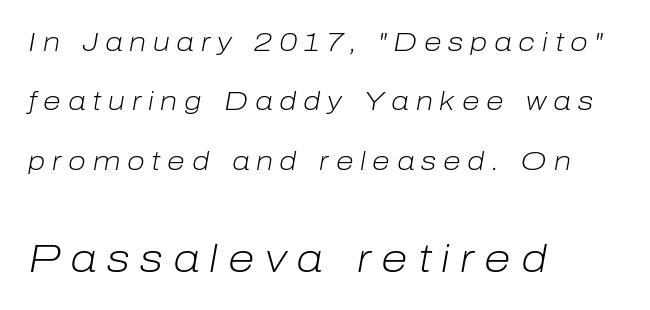
Which of the two is more prominent by size? The second, at the bottom. Weight class: somewhere from thin through regular. The rendering uses natural spacing where letterforms have individual widths. A typesetter would mark this as italic. The foot of each line stays bare and open. This sample trades compactness for vertical openness between lines.
